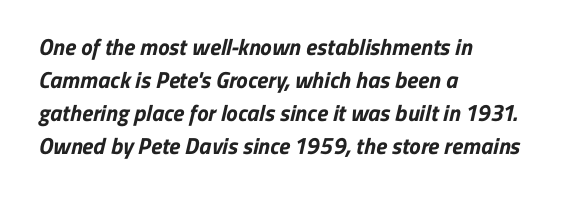
Q: Is the text bold? A: Yes.
Q: Is the text underlined? A: No.
Q: How is the paragraph aligned? A: Left-aligned.
Q: Is the spacing between letters normal or unusually wide? A: Normal.
Q: Is the spacing between lines tight, normal or loose? A: Normal.
